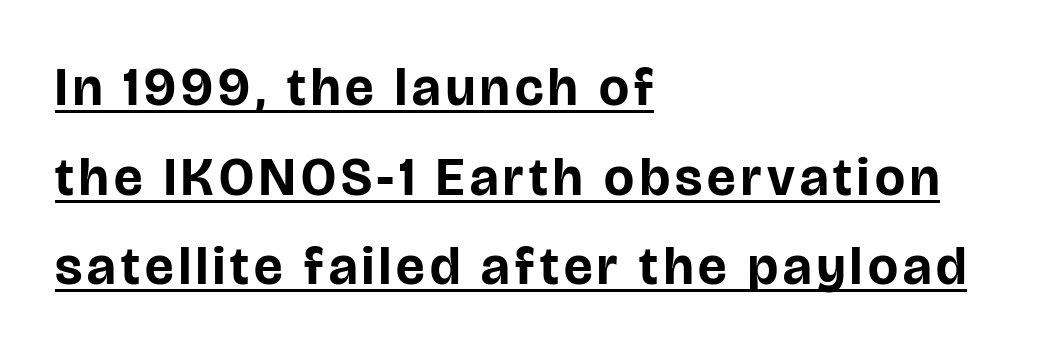
This is the regular roman posture of the typeface. Visually the block forms a straight wall on the left and a jagged coastline on the right. This sample has the flowing, uneven cadence of proportional lettering. Look at the bottom of the vertical strokes: they stop flat, with no serifs. You'd pick this weight for a headline — it's a proper bold.
